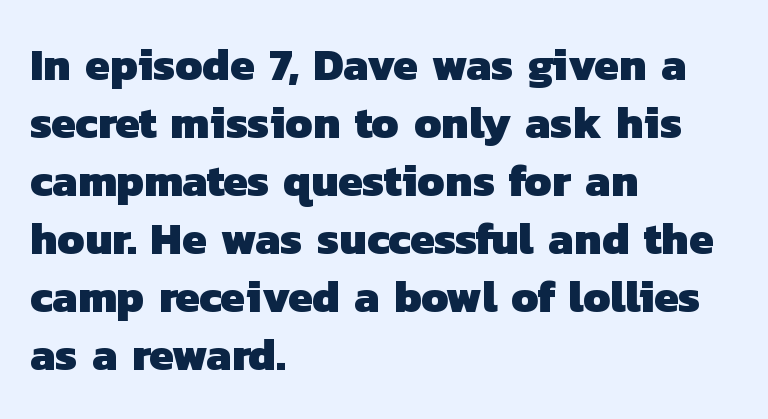
Q: Is the text bold? A: Yes.
Q: Is the typeface a serif or a sans-serif typeface? A: Sans-serif.
Q: Is the text underlined? A: No.
Q: How is the paragraph aligned? A: Left-aligned.
Q: Is the spacing between letters normal or unusually wide? A: Normal.
Q: Is the spacing between lines tight, normal or loose? A: Normal.
Q: Width (condensed, normal, or wide)? A: Normal.
Q: Stroke contrast? A: Low.
Q: x-height? A: Medium.
Q: Monospaced? A: No.
